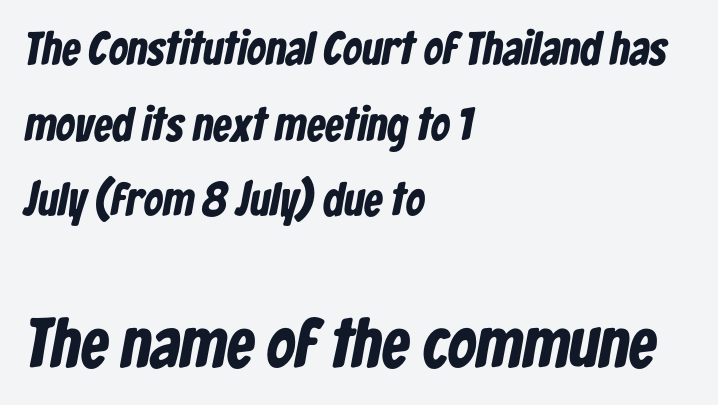
{"serif": "no", "bold": "yes", "weight": "bold", "width": "condensed", "stroke_contrast": "low", "x_height": "medium", "monospaced": "no", "underline": "no", "align": "left", "line_spacing": "normal", "line_spacing_ratio": 1.61, "letter_spacing": "normal", "letter_spacing_em": 0.0, "larger_block": "second", "size_ratio": 1.49, "glyph_px": 70}
